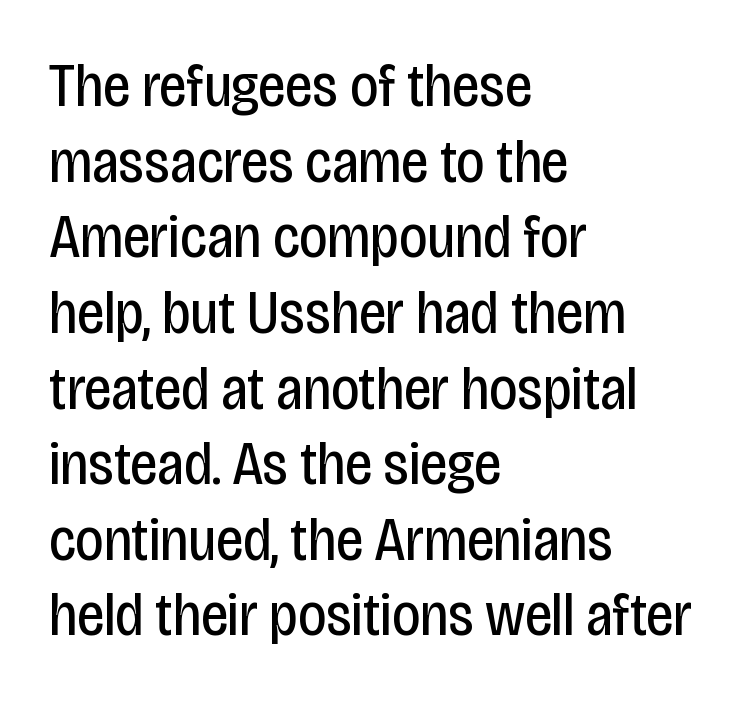
The image shows 61 px regular-weight, condensed sans-serif type, upright; set left-aligned, line spacing 1.24x, normal letter spacing, not underlined; low stroke contrast and a large x-height.
